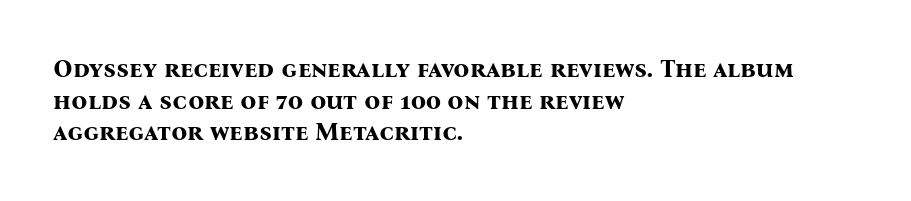
The image shows 25 px bold type, upright; set left-aligned, normal line spacing (1.27x), normal letter spacing, not underlined.
